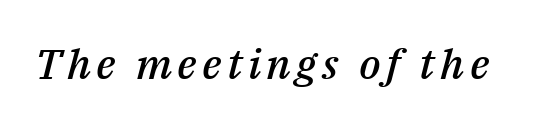
Q: Is the text bold? A: Semi-bold.
Q: Is the text italic (slanted)? A: Yes, it leans right by about 14 degrees.
Q: Is the text underlined? A: No.
Q: Width (condensed, normal, or wide)? A: Normal.
Q: Stroke contrast? A: Medium.
Q: x-height? A: Medium.
Q: Monospaced? A: No.
